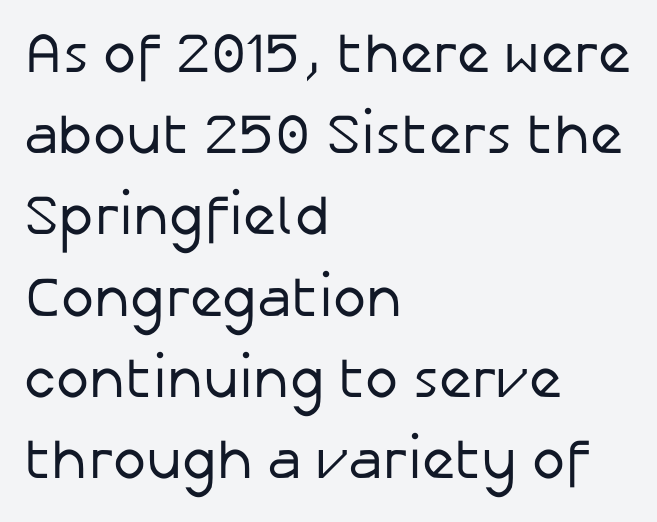
Proportional: the letters do not fall into vertical columns. This rendering uses left alignment, leaving the right contour irregular. Bare-footed words on every line. Caption: face not bold, strokes unweighted.
